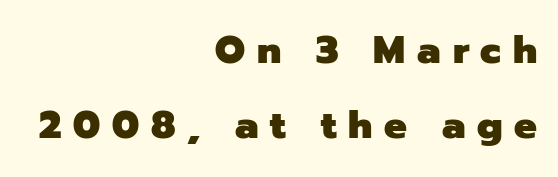
The image shows 38 px heavy sans-serif type, upright; set right-aligned, loose line spacing (1.98x), unusually wide letter spacing (+0.31 em), not underlined; low stroke contrast and a medium x-height.
